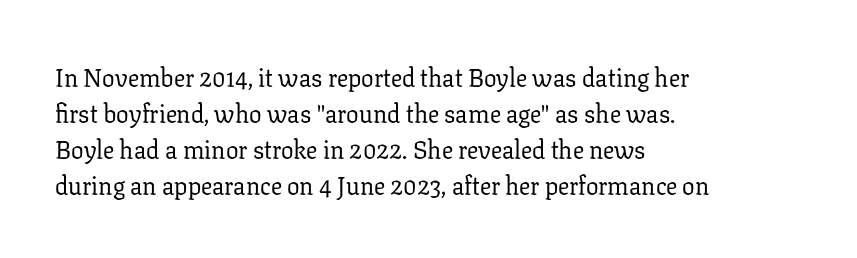
The rendering anchors every line to the left-hand side. Words appear dense and cohesive because spacing is normal. Does the leading feel generous? No, just average. A quiet, ordinary-to-light weight characterises the typeface.
